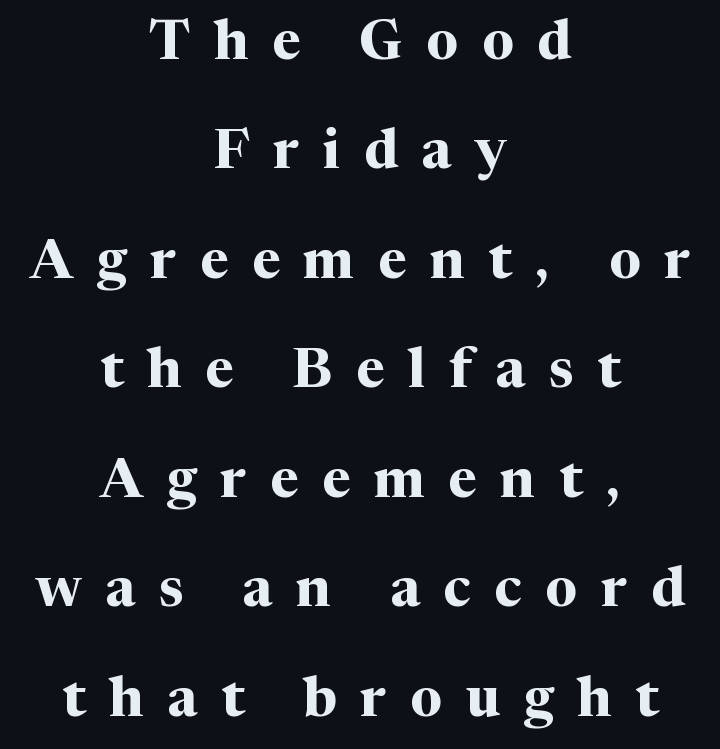
Q: Is the text bold? A: Yes.
Q: Is the text italic (slanted)? A: No, it is upright.
Q: Is the typeface a serif or a sans-serif typeface? A: Serif.
Q: Is the text underlined? A: No.
Q: How is the paragraph aligned? A: Centered.
Q: Is the spacing between letters normal or unusually wide? A: Unusually wide.
Q: Is the spacing between lines tight, normal or loose? A: Loose.
Q: Width (condensed, normal, or wide)? A: Normal.
Q: Stroke contrast? A: Medium.
Q: x-height? A: Medium.
Q: Monospaced? A: No.
